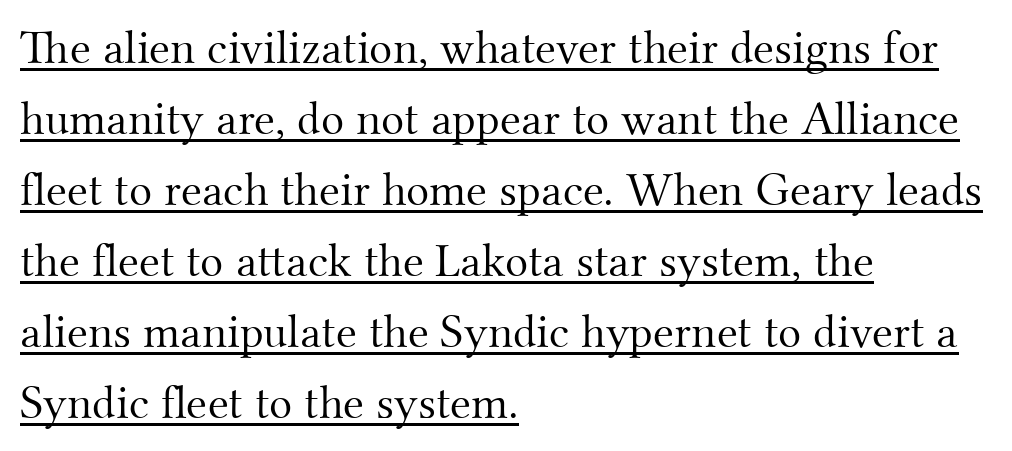
{"serif": "yes", "italic": "no", "bold": "no", "weight": "light", "width": "normal", "stroke_contrast": "medium", "x_height": "small", "monospaced": "no", "underline": "yes", "align": "left", "line_spacing": "normal", "line_spacing_ratio": 1.48, "letter_spacing": "normal", "letter_spacing_em": 0.0, "glyph_px": 48}
